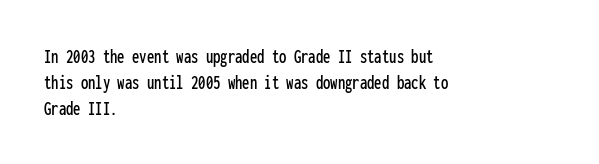
{"italic": "no", "underline": "no", "align": "left", "line_spacing": "normal", "line_spacing_ratio": 1.25, "letter_spacing": "normal", "letter_spacing_em": 0.0, "glyph_px": 21}
